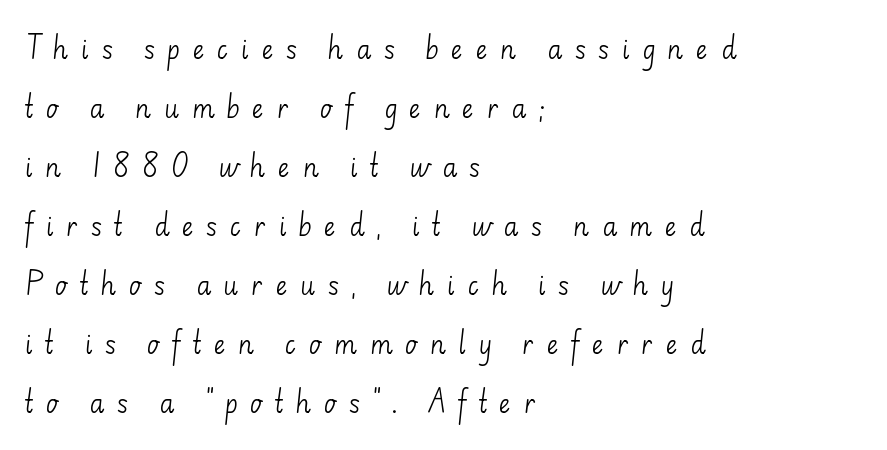
Short note: letters widely spaced. Each stroke keeps to a modest, everyday thickness or less. Decoration check: the copy has no underline. Quick note: interline space is abundant.
